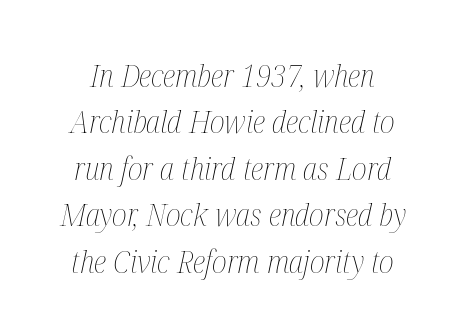
The image shows 31 px thin, condensed type, italic (leaning right); set normal line spacing (1.5x), normal letter spacing, not underlined; medium stroke contrast and a medium x-height.
